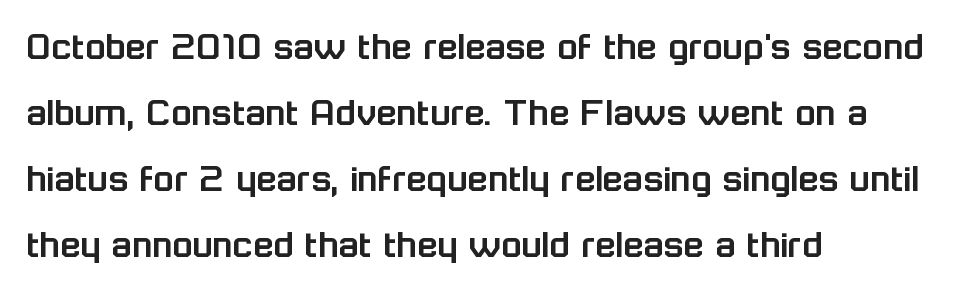
The image shows 42 px sans-serif type, upright; set left-aligned, normal line spacing (1.57x), normal letter spacing, not underlined; low stroke contrast and a medium x-height.
